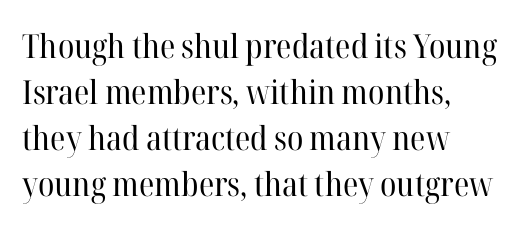
The image shows 33 px regular-weight serif type, upright; set left-aligned, normal line spacing (1.39x), normal letter spacing, not underlined; high stroke contrast and a medium x-height.
